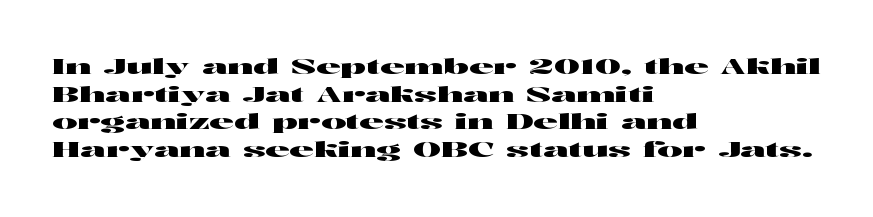
{"italic": "no", "underline": "no", "align": "left", "line_spacing": "normal", "line_spacing_ratio": 1.32, "letter_spacing": "normal", "letter_spacing_em": 0.0, "glyph_px": 21}
